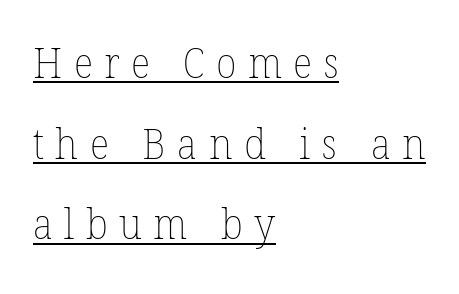
Caption: expanded tracking, letters set apart. Is this a fixed-width face? No — the glyphs have proportional, varying widths. The typeface has the unassuming heft of standard copy or less. Notice how a bar underscores the lettering throughout. The paragraph has a hard left edge and a soft right edge. Horizontal bands of white between lines are thick stripes.
